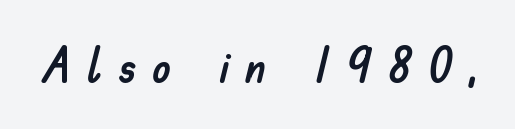
To sum up the face: it is a sans, with no serifs. Tracking here is generous; glyphs stand well apart from one another. Spacing verdict: proportional, widths tailored to each character. Underline: absent.
